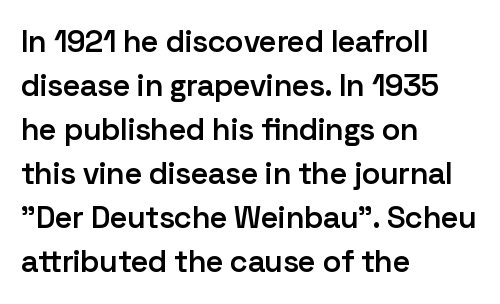
The image shows 31 px semibold sans-serif type, upright; set left-aligned, normal line spacing (1.42x), normal letter spacing, not underlined; low stroke contrast and a medium x-height.
